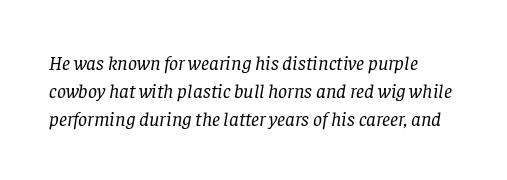
{"italic": "yes", "lean": "right", "slant_degrees": 8, "bold": "no", "underline": "no", "line_spacing": "normal", "line_spacing_ratio": 1.39, "letter_spacing": "normal", "letter_spacing_em": 0.0, "glyph_px": 20}
